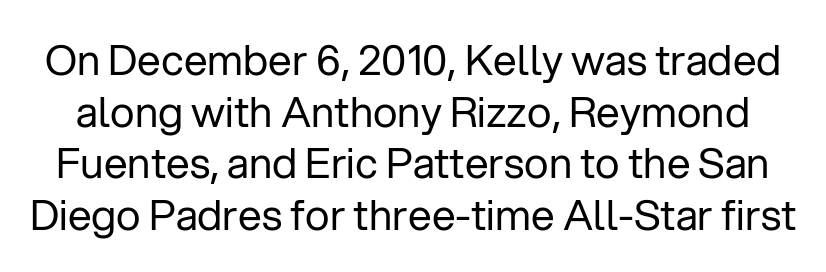
{"serif": "no", "italic": "no", "bold": "no", "weight": "regular", "width": "normal", "stroke_contrast": "low", "x_height": "medium", "monospaced": "no", "underline": "no", "line_spacing_ratio": 1.23, "letter_spacing": "normal", "letter_spacing_em": 0.0, "glyph_px": 42}
